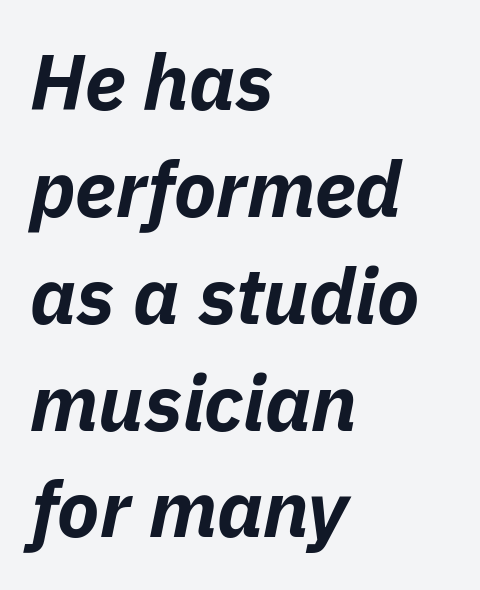
In terms of posture, this sample is oblique. Normally led — the rows are evenly, conventionally spaced. The rendering keeps characters at their native spacing. This rendering uses left alignment, leaving the right contour irregular. These lines are rendered in a variable-pitch font.
